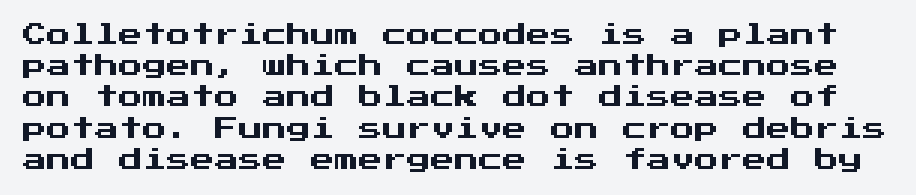
{"italic": "no", "underline": "no", "line_spacing": "normal", "line_spacing_ratio": 1.3, "letter_spacing": "normal", "letter_spacing_em": 0.0, "glyph_px": 24}
